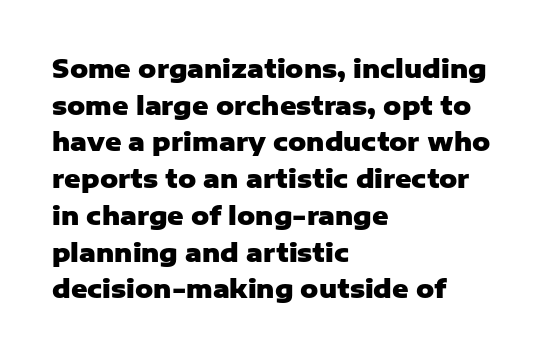
Compared with an ordinary text face, these strokes are far heavier — a full bold. Tall strokes in this sample are plumb rather than angled. Reading down the block, your eye returns to a fixed left position each line. The space directly below the letters is spotless. Leading matches the norm, producing a regular column. The type is set solid horizontally, with unmodified tracking.
